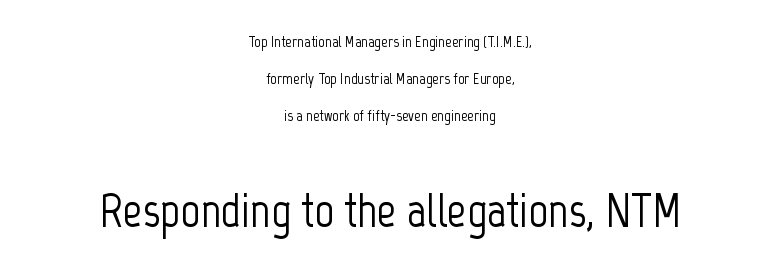
Vertical strokes here are truly vertical. A sans-serif font was chosen for this passage. The rendering enlarges the type as you move from the upper chunk to the lower. Spacing between characters is what you'd get straight out of the box. You could not count columns in this text — the font is proportionally spaced.
